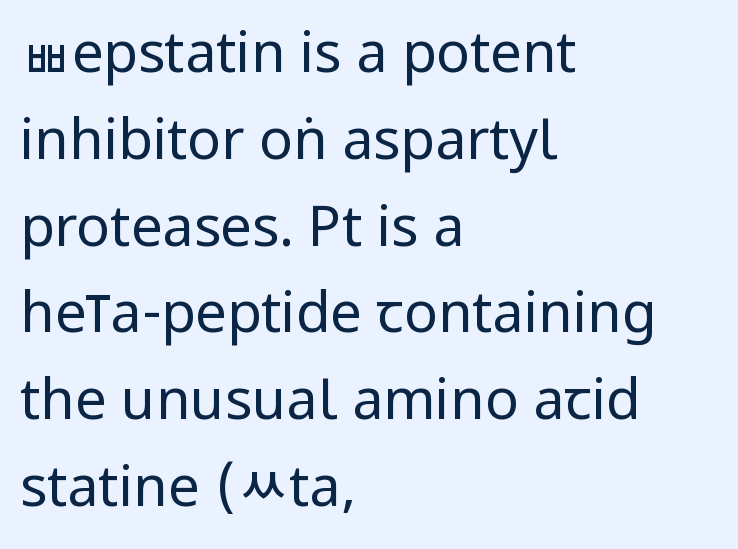
The image shows 56 px regular-weight, condensed sans-serif type, upright; set left-aligned, normal line spacing (1.55x), normal letter spacing, not underlined; low stroke contrast and a large x-height.
